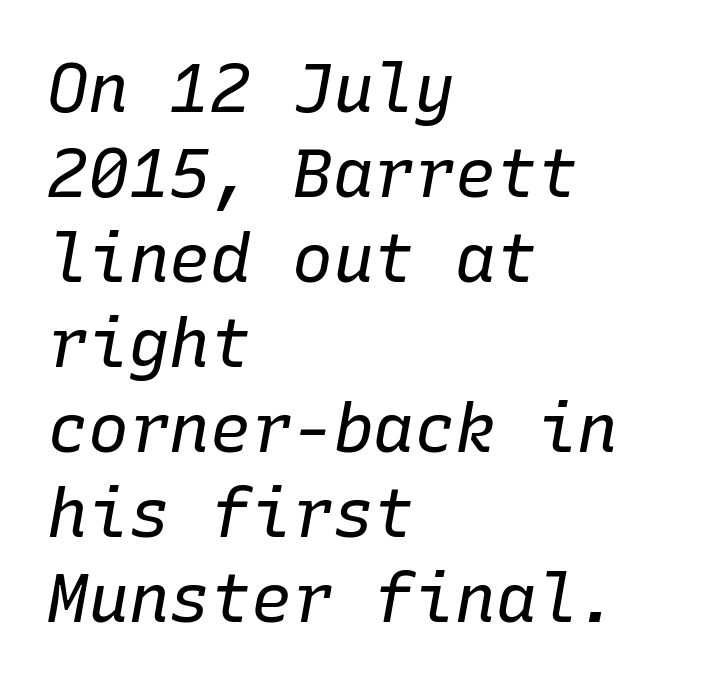
Descenders hang freely into open space. Note the uniform advance width — an 'i' takes as much space as an 'm'. Inter-character spacing is left at the font's built-in metrics. Where is the straight margin? On the left.
